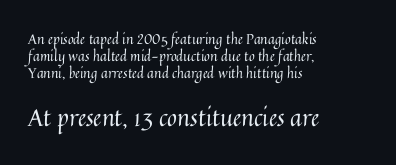
Any mark beneath the type? The region is blank. Caption: multi-line text, flush left, ragged right. The block sitting lower on the canvas is the one with enlarged characters. Observe the ordinary spacing: letters are neighbours, not strangers. The strokes are not fattened; the text isn't bold.
